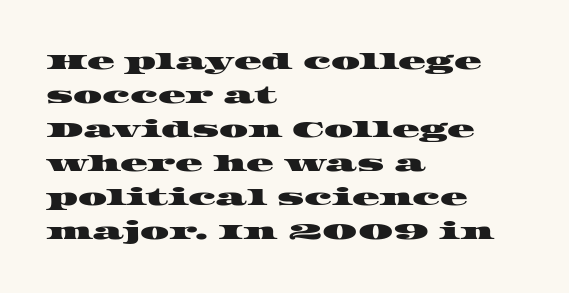
Q: Is the text underlined? A: No.
Q: How is the paragraph aligned? A: Left-aligned.
Q: Is the spacing between letters normal or unusually wide? A: Normal.
Q: Is the spacing between lines tight, normal or loose? A: Normal.
